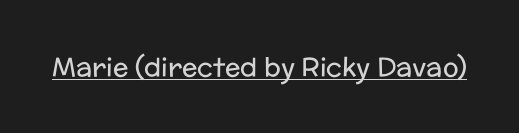
{"italic": "no", "bold": "no", "underline": "yes", "letter_spacing": "normal", "letter_spacing_em": 0.0, "glyph_px": 26}
